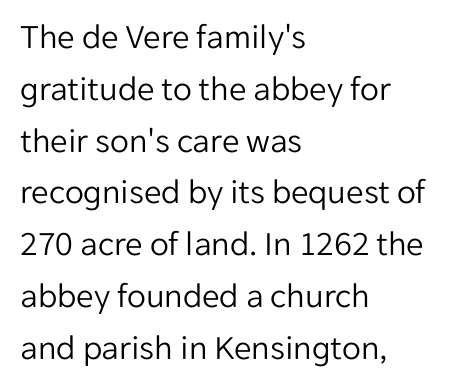
The image shows 35 px light sans-serif type, upright; set left-aligned, normal line spacing (1.48x), normal letter spacing, not underlined; low stroke contrast and a medium x-height.
